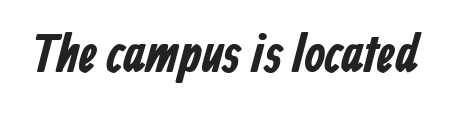
{"serif": "no", "bold": "yes", "weight": "bold", "width": "condensed", "stroke_contrast": "low", "x_height": "medium", "monospaced": "no", "underline": "no", "letter_spacing": "normal", "letter_spacing_em": 0.0, "glyph_px": 54}
